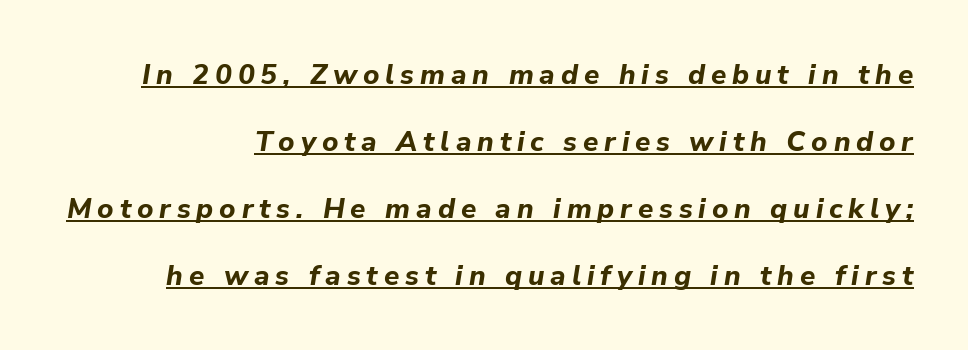
The image shows 28 px bold type, italic (leaning right); set loose line spacing (2.39x), unusually wide letter spacing (+0.21 em), underlined; low stroke contrast and a medium x-height.
